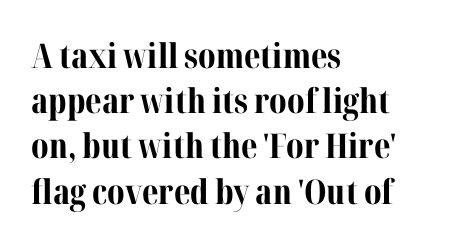
The image shows 34 px bold serif type, upright; set left-aligned, normal line spacing (1.33x), normal letter spacing, not underlined; medium stroke contrast and a medium x-height.
